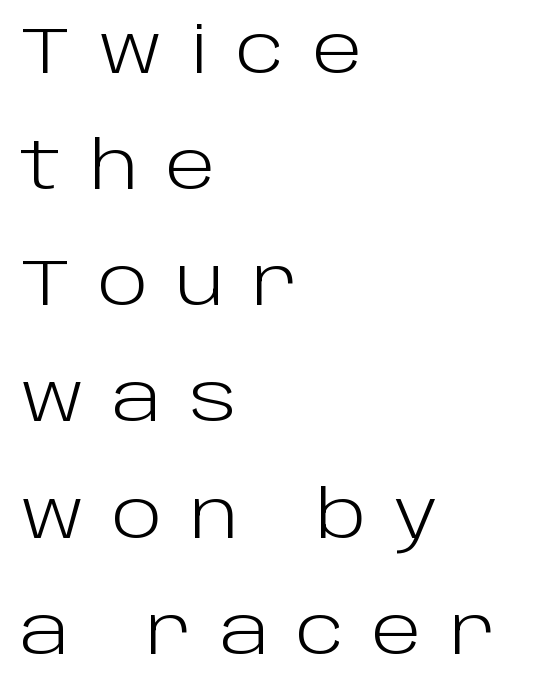
The axis of the letterforms is exactly vertical. Does the copy run flush right? No — it runs flush left. Vertical stems look standard width or narrower in stroke. The passage shown is not underscored anywhere. You could not count columns in this text — the font is proportionally spaced. The text was rendered using a sans face with plain stroke endings.
